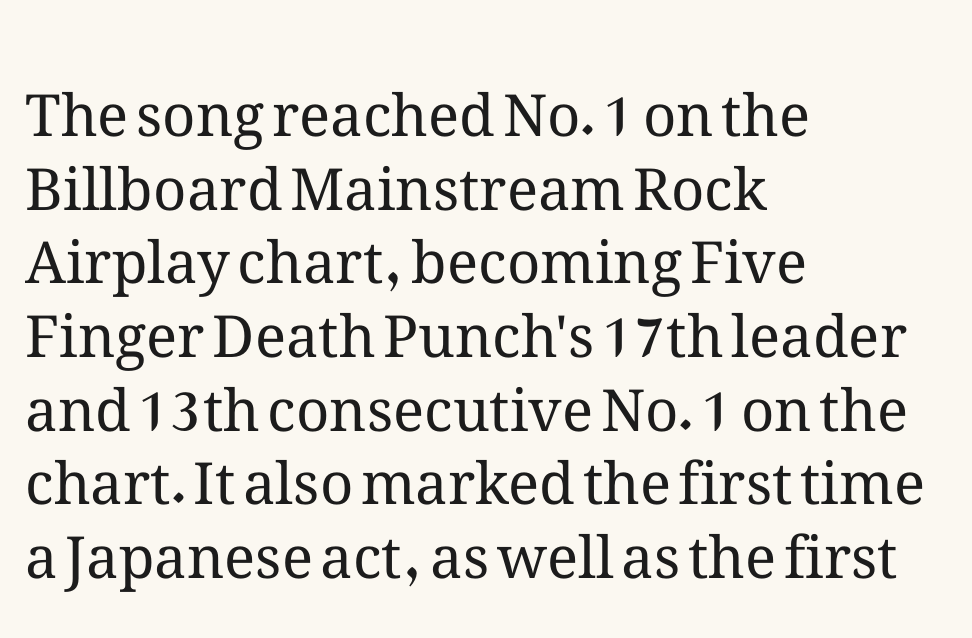
{"italic": "no", "bold": "no", "weight": "regular", "width": "normal", "stroke_contrast": "medium", "x_height": "medium", "monospaced": "no", "underline": "no", "align": "left", "line_spacing": "normal", "line_spacing_ratio": 1.27, "letter_spacing": "normal", "letter_spacing_em": 0.0, "glyph_px": 58}
